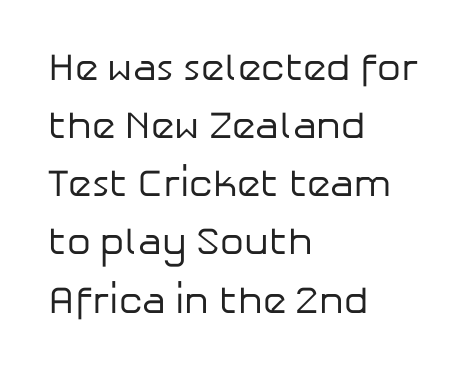
The lines in this sample share a left origin and differ only in where they stop. The face used here is a sans, in the tradition of grotesques and geometrics. This sample has the flowing, uneven cadence of proportional lettering. The strokes carry an ordinary text weight at most. The rows are spaced the way most documents space them.
